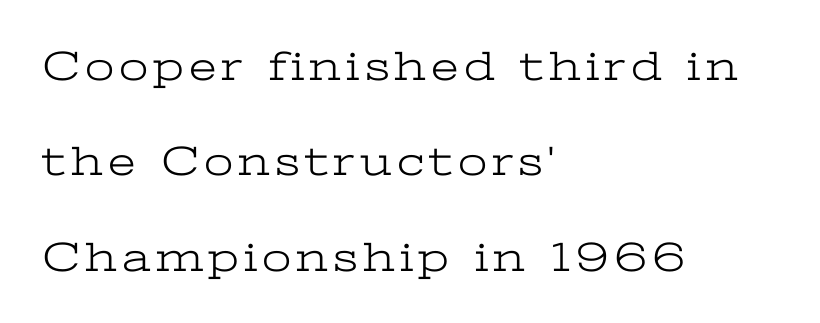
{"serif": "yes", "italic": "no", "bold": "no", "weight": "light", "width": "wide", "stroke_contrast": "low", "x_height": "medium", "monospaced": "no", "underline": "no", "align": "left", "line_spacing": "loose", "line_spacing_ratio": 2.27, "glyph_px": 42}
